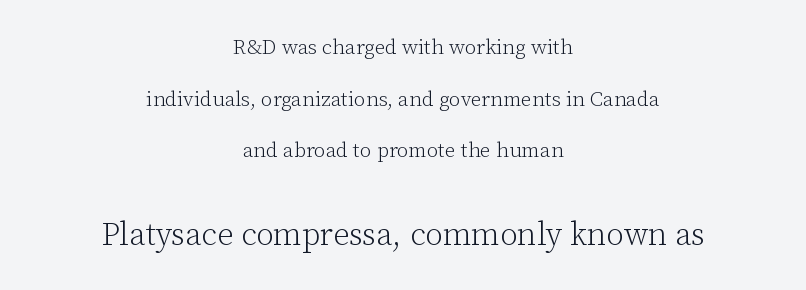
Q: Is the text bold? A: No.
Q: Is the text italic (slanted)? A: No, it is upright.
Q: Is the typeface a serif or a sans-serif typeface? A: Serif.
Q: Is the text underlined? A: No.
Q: How is the paragraph aligned? A: Centered.
Q: Is the spacing between letters normal or unusually wide? A: Normal.
Q: Is the spacing between lines tight, normal or loose? A: Loose.
Q: Which block of text is set in a larger size, the first (top) or the second (bottom)? A: The second (bottom) one.
Q: Width (condensed, normal, or wide)? A: Normal.
Q: Stroke contrast? A: Low.
Q: x-height? A: Medium.
Q: Monospaced? A: No.
